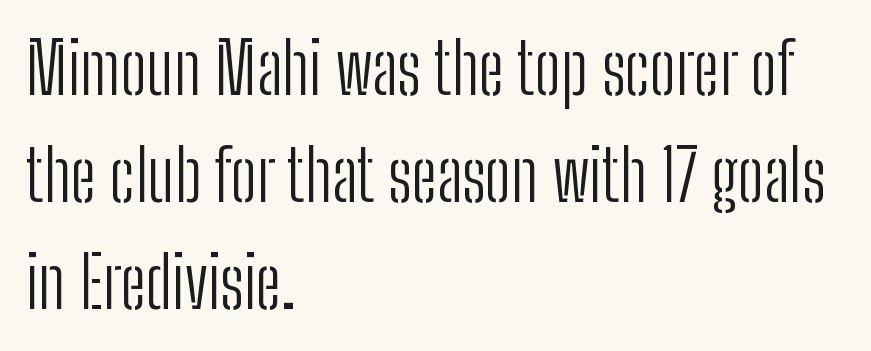
Serifs: no, the terminals of the letterforms are clean. A clean baseline with only descenders dipping below it. Looks like regular typesetting: each glyph gets only the width it needs. How are the letters spaced? Ordinarily, with no added tracking. Heft: none added — not bold.
